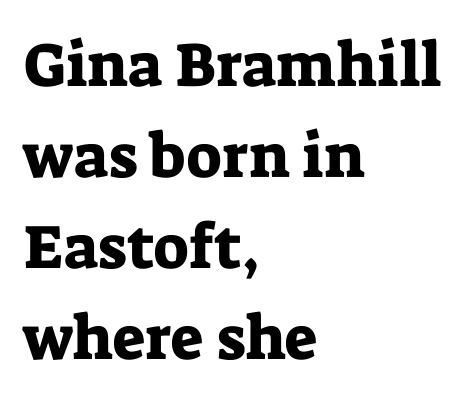
Q: Is the text italic (slanted)? A: No, it is upright.
Q: Is the typeface a serif or a sans-serif typeface? A: Serif.
Q: Is the text underlined? A: No.
Q: How is the paragraph aligned? A: Left-aligned.
Q: Is the spacing between letters normal or unusually wide? A: Normal.
Q: Is the spacing between lines tight, normal or loose? A: Normal.
Q: Width (condensed, normal, or wide)? A: Normal.
Q: Stroke contrast? A: Low.
Q: x-height? A: Medium.
Q: Monospaced? A: No.
